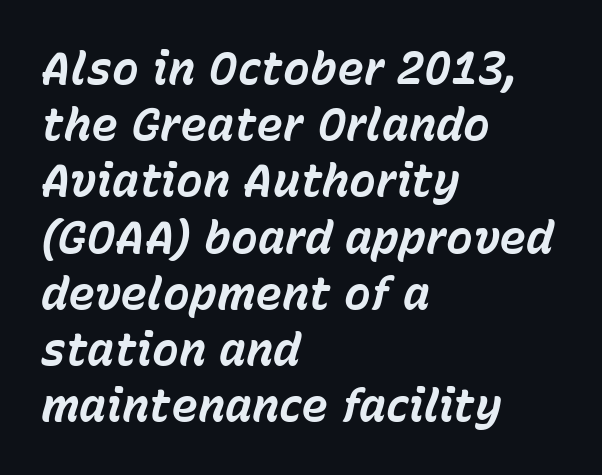
Q: Is the text bold? A: Yes.
Q: Is the text italic (slanted)? A: Yes, it leans right by about 15 degrees.
Q: Is the text underlined? A: No.
Q: How is the paragraph aligned? A: Left-aligned.
Q: Is the spacing between letters normal or unusually wide? A: Normal.
Q: Is the spacing between lines tight, normal or loose? A: Normal.
Q: Width (condensed, normal, or wide)? A: Normal.
Q: Stroke contrast? A: Low.
Q: x-height? A: Medium.
Q: Monospaced? A: No.
